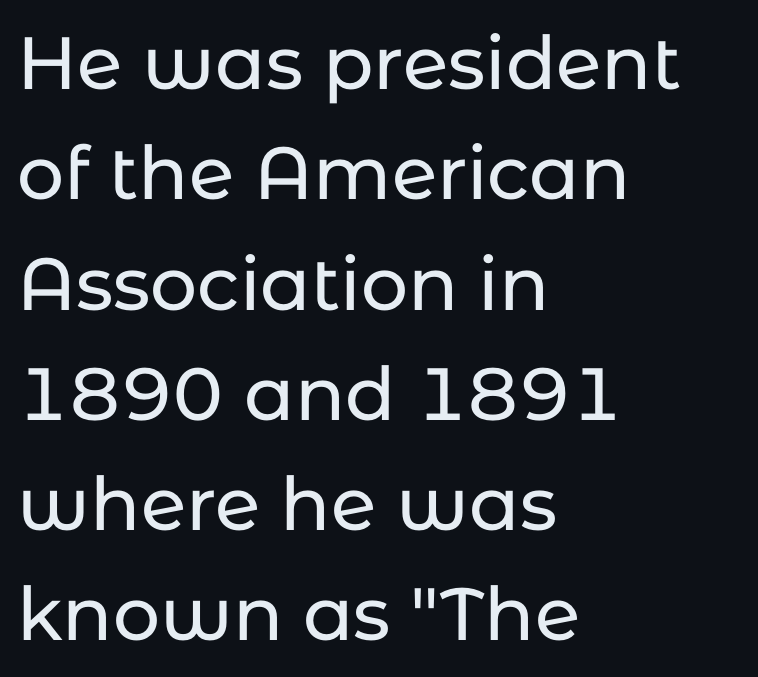
Think of a printed novel: that variable character pitch is what you see here. Posture: vertical. The paragraph has a hard left edge and a soft right edge. Compared with typical body copy, the letter spacing here is the same. Are there feet on the stems? There aren't — it's a sans.
